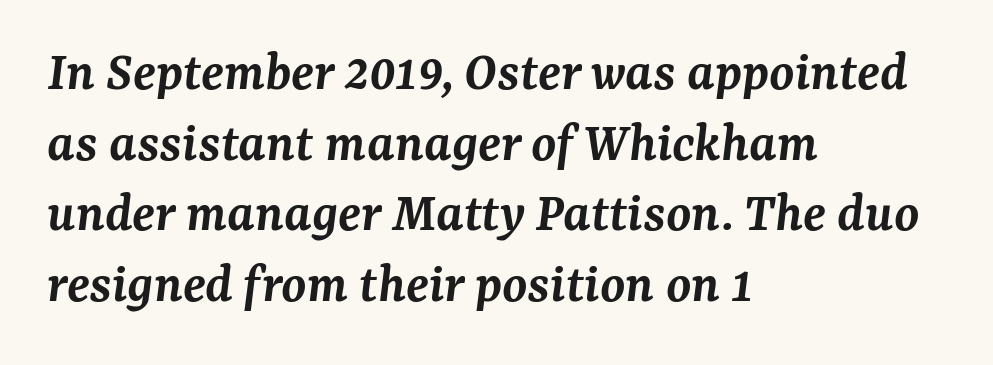
{"serif": "yes", "italic": "yes", "lean": "right", "slant_degrees": 7, "bold": "semi", "weight": "semibold", "width": "normal", "stroke_contrast": "medium", "x_height": "medium", "monospaced": "no", "underline": "no", "align": "left", "line_spacing_ratio": 1.24, "letter_spacing": "normal", "letter_spacing_em": 0.0, "glyph_px": 57}
